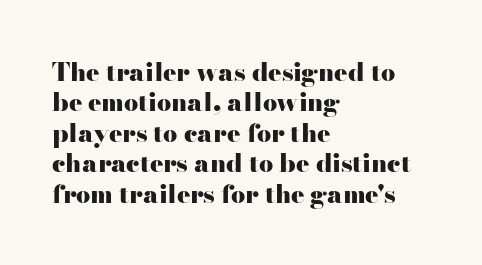
Q: Is the text bold? A: Yes.
Q: Is the text italic (slanted)? A: No, it is upright.
Q: Is the text underlined? A: No.
Q: How is the paragraph aligned? A: Left-aligned.
Q: Is the spacing between letters normal or unusually wide? A: Normal.
